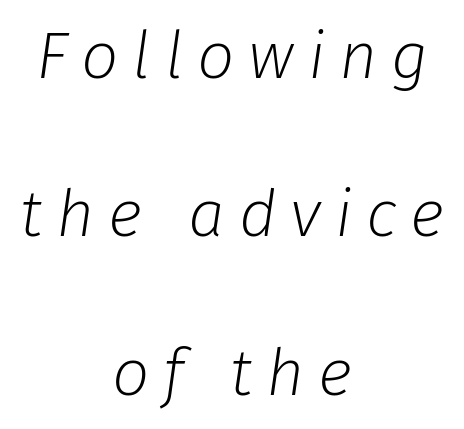
Check under the words: just untouched page. Reading down the column, the eye jumps a long way to each next line. Is the block centered? Yes — each line is placed symmetrically about the middle. Do the characters align in a grid? No, the font is proportional. The text carries the slant typical of an italic or oblique font. No extra ink here — the face is not bold.
